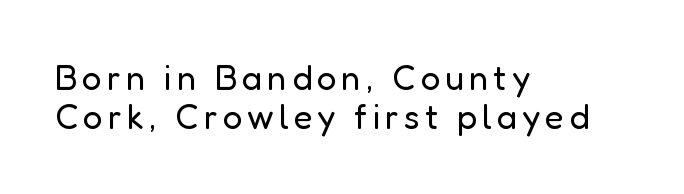
Q: Is the text bold? A: No.
Q: Is the text italic (slanted)? A: No, it is upright.
Q: Is the typeface a serif or a sans-serif typeface? A: Sans-serif.
Q: Is the text underlined? A: No.
Q: How is the paragraph aligned? A: Left-aligned.
Q: Is the spacing between lines tight, normal or loose? A: Tight.
Q: Width (condensed, normal, or wide)? A: Normal.
Q: Stroke contrast? A: Low.
Q: x-height? A: Medium.
Q: Monospaced? A: No.
